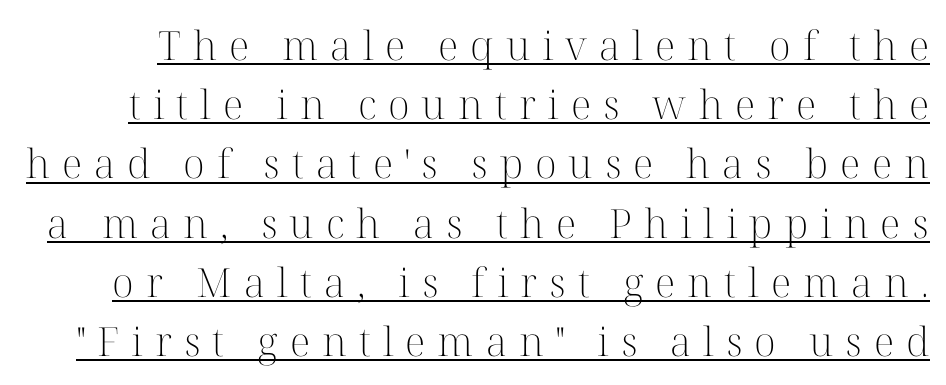
{"serif": "yes", "italic": "no", "bold": "no", "weight": "light", "width": "normal", "stroke_contrast": "high", "x_height": "medium", "monospaced": "no", "underline": "yes", "line_spacing": "normal", "line_spacing_ratio": 1.48, "letter_spacing": "wide", "letter_spacing_em": 0.3, "glyph_px": 40}
